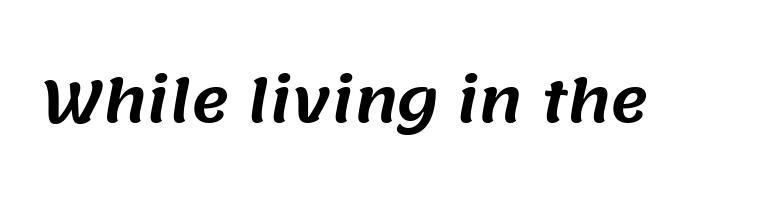
{"serif": "no", "width": "normal", "stroke_contrast": "medium", "x_height": "large", "monospaced": "no", "underline": "no", "letter_spacing": "normal", "letter_spacing_em": 0.0, "glyph_px": 58}
